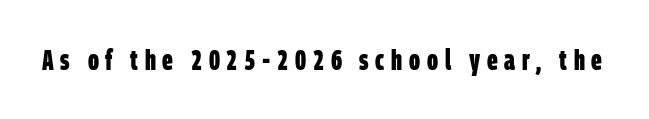
{"serif": "no", "bold": "yes", "weight": "bold", "width": "condensed", "stroke_contrast": "low", "x_height": "large", "monospaced": "no", "underline": "no", "letter_spacing": "wide", "letter_spacing_em": 0.24, "glyph_px": 28}
